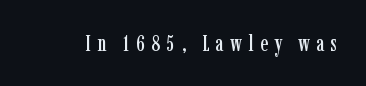
{"italic": "no", "underline": "no", "letter_spacing": "wide", "letter_spacing_em": 0.27, "glyph_px": 23}
